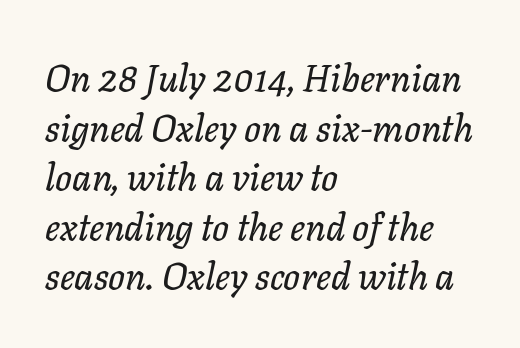
The image shows 37 px text type, italic (leaning right); set left-aligned, normal line spacing (1.34x), normal letter spacing, not underlined; low stroke contrast and a medium x-height.
